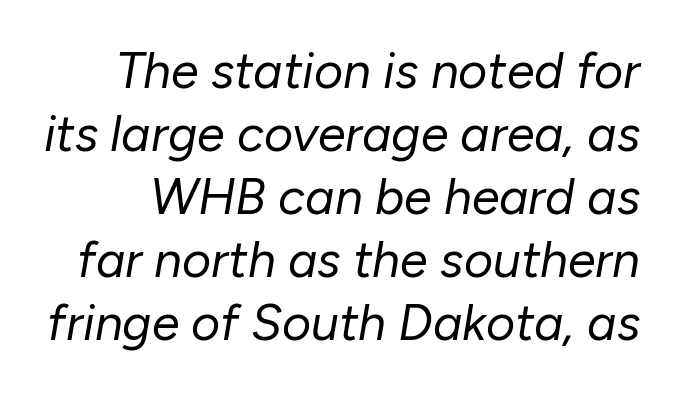
Q: Is the text bold? A: No.
Q: Is the text italic (slanted)? A: Yes, it leans right by about 10 degrees.
Q: Is the text underlined? A: No.
Q: Is the spacing between letters normal or unusually wide? A: Normal.
Q: Is the spacing between lines tight, normal or loose? A: Normal.
Q: Width (condensed, normal, or wide)? A: Normal.
Q: Stroke contrast? A: Low.
Q: x-height? A: Medium.
Q: Monospaced? A: No.
